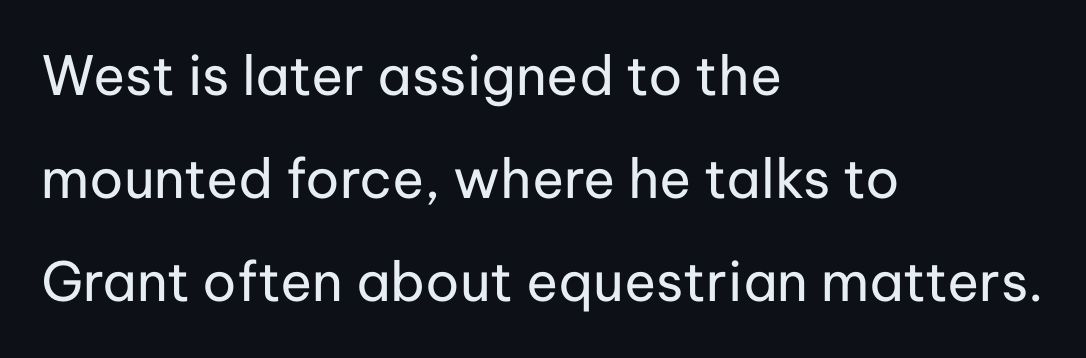
{"serif": "no", "italic": "no", "bold": "no", "weight": "regular", "width": "normal", "stroke_contrast": "low", "x_height": "medium", "monospaced": "no", "underline": "no", "align": "left", "line_spacing": "loose", "line_spacing_ratio": 1.91, "letter_spacing": "normal", "letter_spacing_em": 0.0, "glyph_px": 54}
